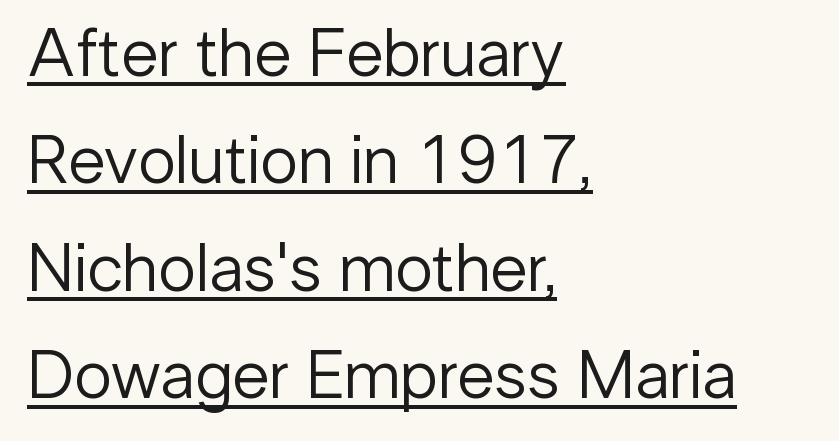
{"serif": "no", "italic": "no", "bold": "no", "weight": "regular", "width": "normal", "stroke_contrast": "low", "x_height": "medium", "monospaced": "no", "underline": "yes", "align": "left", "line_spacing": "normal", "line_spacing_ratio": 1.58, "letter_spacing": "normal", "letter_spacing_em": 0.0, "glyph_px": 68}
